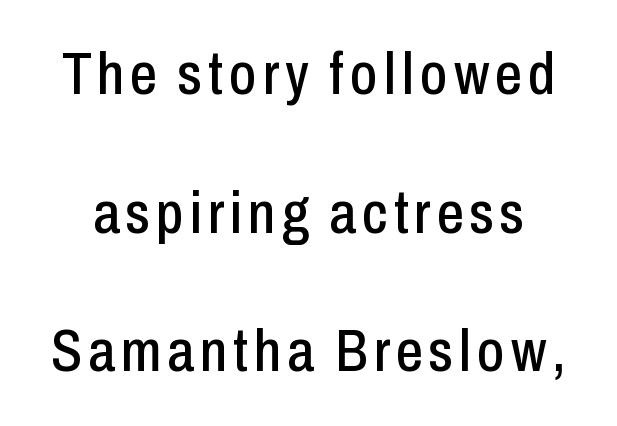
The letters stand straight up with perfectly vertical stems. The glyphs in this specimen are sans serif. Each letter keeps its own natural width here, so spacing adapts to shape. The glyphs are unaccompanied by any horizontal stroke below them. Leading is clearly above the norm, producing a sparse column.
